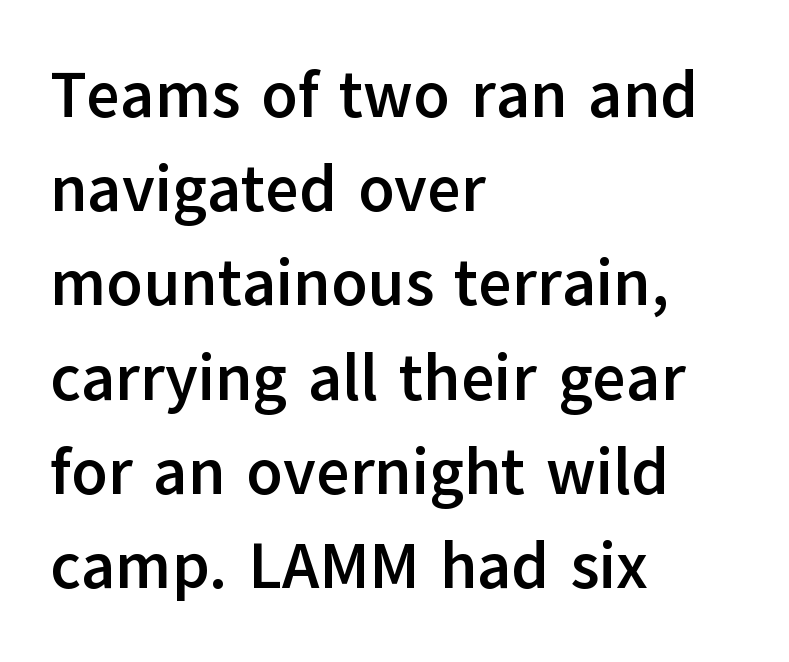
Serifs: no, the terminals of the letterforms are clean. Look at the stroke-to-counter ratio: heavy, a bold. Between one letter and the next there's only the usual sliver of space. The block of text has a typical density, with ordinary space between rows.
